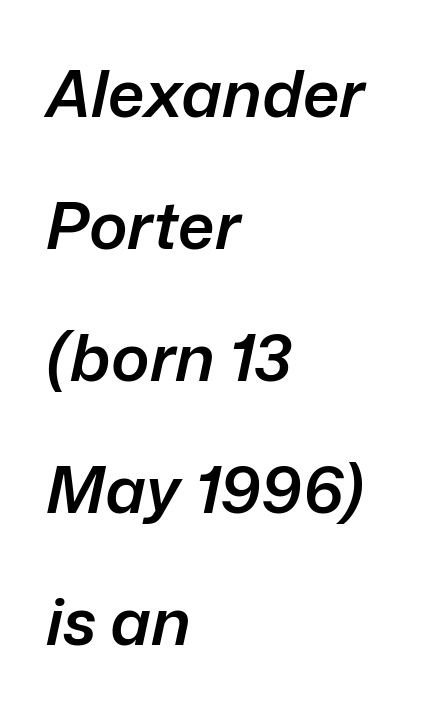
Q: Is the text bold? A: Semi-bold.
Q: Is the text italic (slanted)? A: Yes, it leans right by about 12 degrees.
Q: Is the text underlined? A: No.
Q: How is the paragraph aligned? A: Left-aligned.
Q: Is the spacing between letters normal or unusually wide? A: Normal.
Q: Is the spacing between lines tight, normal or loose? A: Loose.
Q: Width (condensed, normal, or wide)? A: Normal.
Q: Stroke contrast? A: Low.
Q: x-height? A: Medium.
Q: Monospaced? A: No.
